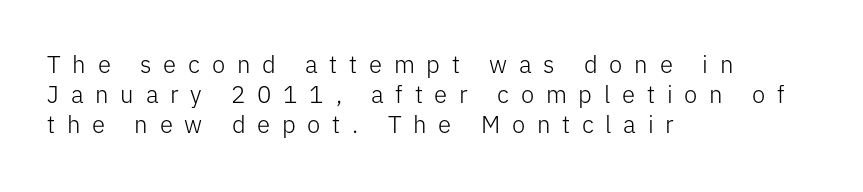
{"italic": "no", "bold": "no", "underline": "no", "align": "left", "line_spacing_ratio": 1.24, "letter_spacing": "wide", "letter_spacing_em": 0.49, "glyph_px": 24}
